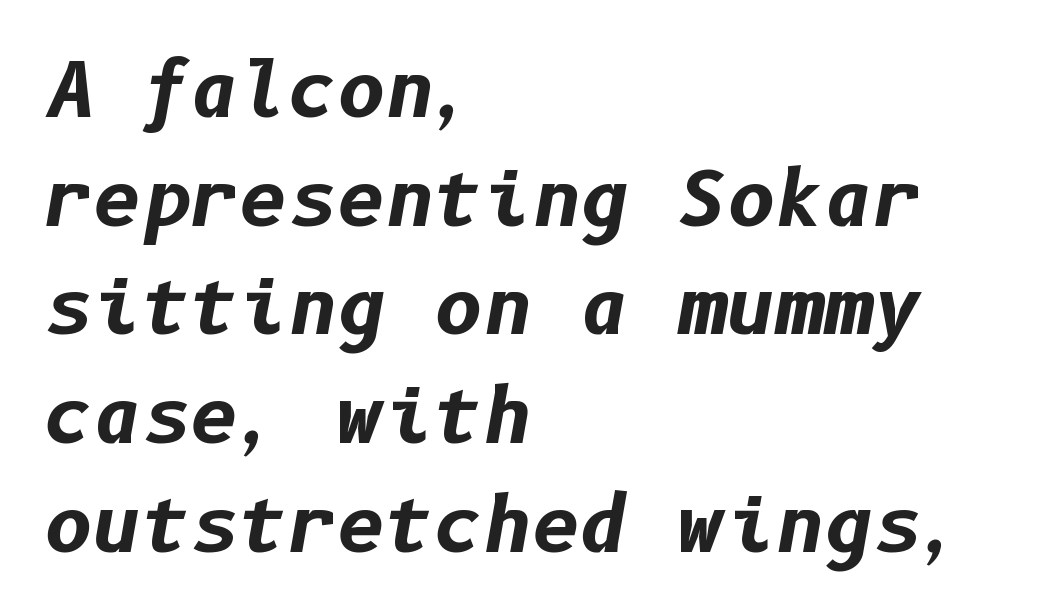
{"italic": "yes", "lean": "right", "slant_degrees": 10, "bold": "yes", "weight": "bold", "width": "normal", "stroke_contrast": "low", "x_height": "medium", "underline": "no", "align": "left", "line_spacing": "normal", "line_spacing_ratio": 1.45, "letter_spacing": "normal", "letter_spacing_em": 0.0, "glyph_px": 75}
